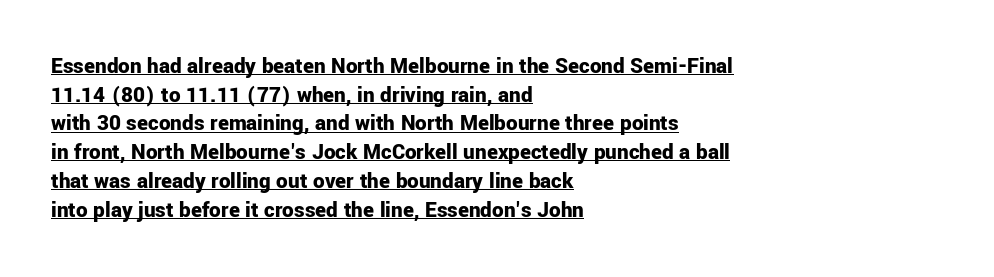
{"italic": "no", "bold": "yes", "underline": "yes", "align": "left", "line_spacing": "normal", "line_spacing_ratio": 1.25, "letter_spacing": "normal", "letter_spacing_em": 0.0, "glyph_px": 23}
